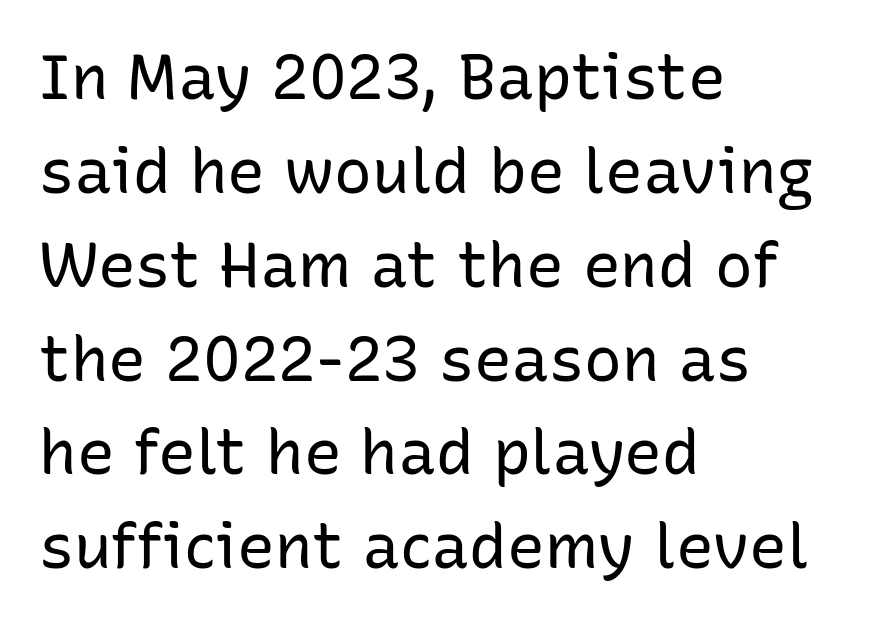
{"serif": "no", "italic": "no", "bold": "no", "weight": "regular", "width": "normal", "stroke_contrast": "low", "x_height": "medium", "monospaced": "no", "underline": "no", "align": "left", "line_spacing": "normal", "line_spacing_ratio": 1.49, "letter_spacing": "normal", "letter_spacing_em": 0.0, "glyph_px": 63}
